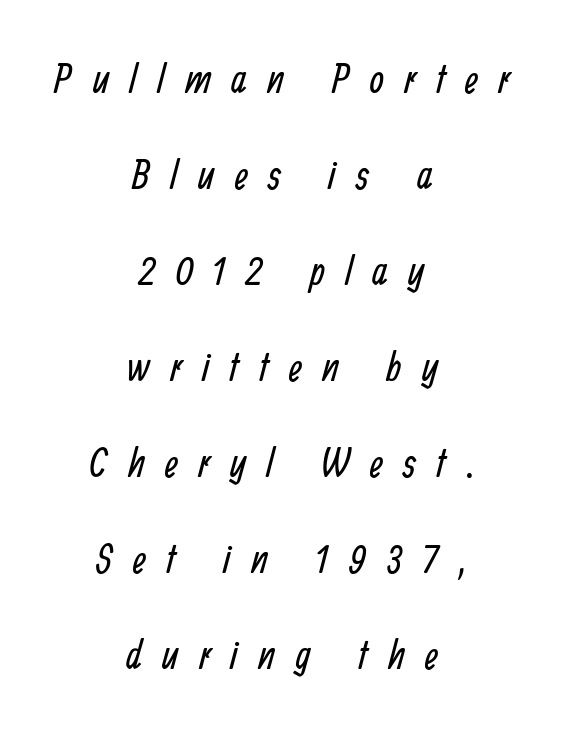
{"serif": "no", "bold": "no", "weight": "regular", "width": "condensed", "stroke_contrast": "low", "x_height": "medium", "monospaced": "no", "underline": "no", "align": "center", "line_spacing": "loose", "line_spacing_ratio": 2.34, "letter_spacing": "wide", "letter_spacing_em": 0.49, "glyph_px": 41}
